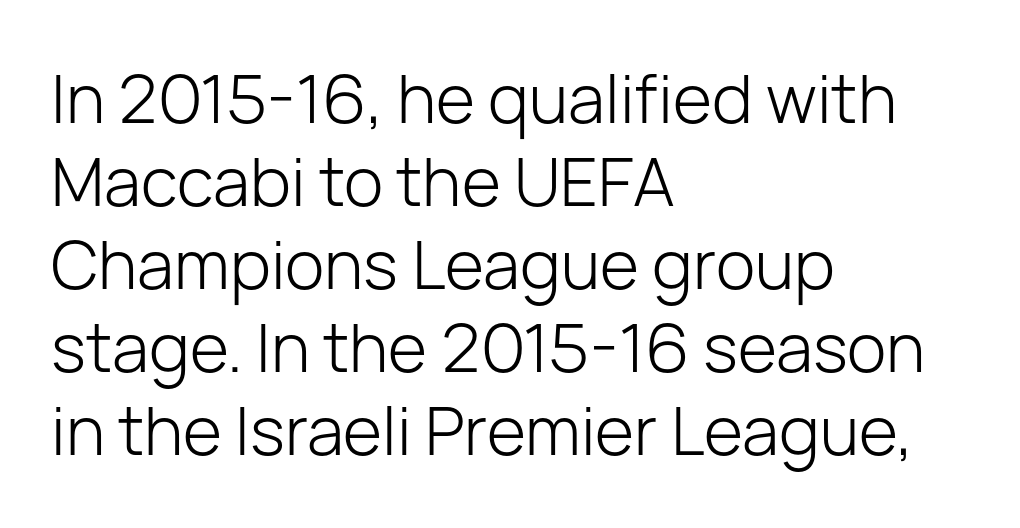
Q: Is the text bold? A: No.
Q: Is the text italic (slanted)? A: No, it is upright.
Q: Is the typeface a serif or a sans-serif typeface? A: Sans-serif.
Q: Is the text underlined? A: No.
Q: How is the paragraph aligned? A: Left-aligned.
Q: Is the spacing between letters normal or unusually wide? A: Normal.
Q: Width (condensed, normal, or wide)? A: Normal.
Q: Stroke contrast? A: Low.
Q: x-height? A: Medium.
Q: Monospaced? A: No.
